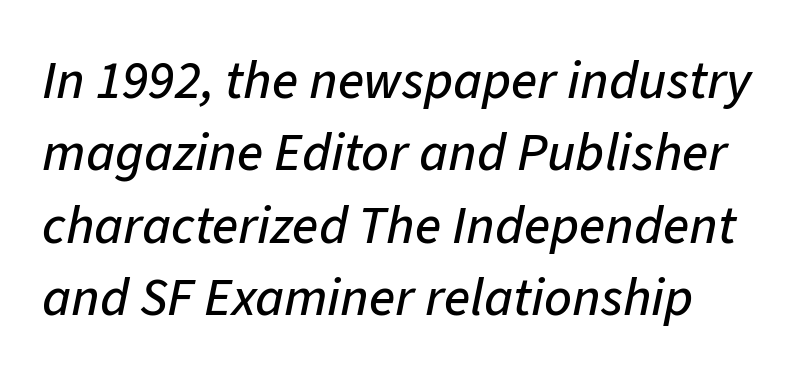
The image shows 54 px text type, italic (leaning right); set normal line spacing (1.34x), normal letter spacing, not underlined; low stroke contrast and a medium x-height.
